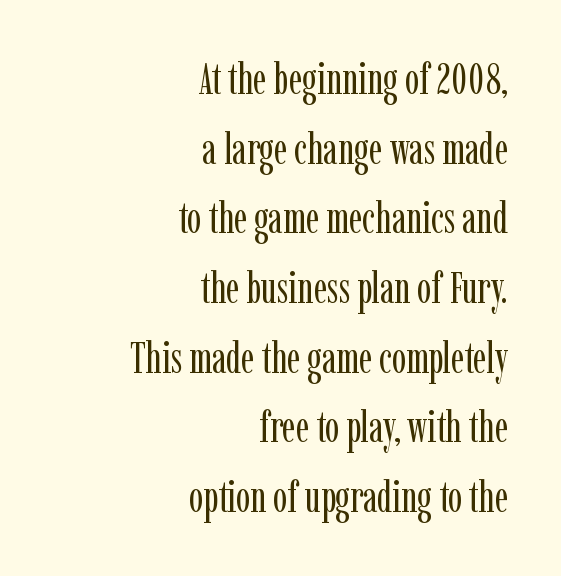
The image shows 43 px regular-weight, condensed serif type, upright; set right-aligned, normal line spacing (1.62x), normal letter spacing, not underlined; low stroke contrast and a medium x-height.
